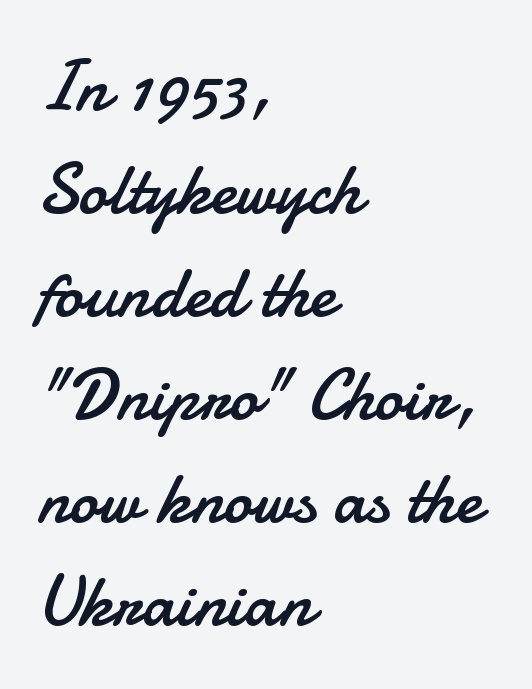
Q: Is the text bold? A: No.
Q: Is the text italic (slanted)? A: Yes.
Q: Is the typeface a serif or a sans-serif typeface? A: Sans-serif.
Q: Is the text underlined? A: No.
Q: How is the paragraph aligned? A: Left-aligned.
Q: Is the spacing between letters normal or unusually wide? A: Normal.
Q: Is the spacing between lines tight, normal or loose? A: Normal.
Q: Width (condensed, normal, or wide)? A: Normal.
Q: Stroke contrast? A: Low.
Q: x-height? A: Small.
Q: Monospaced? A: No.
